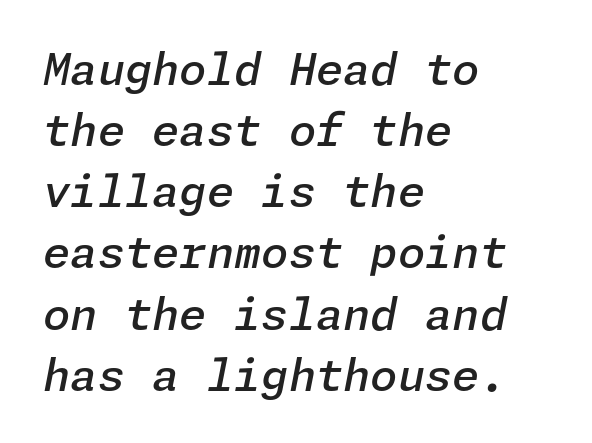
The image shows 44 px semibold type, italic (leaning right); set left-aligned, normal line spacing (1.39x), normal letter spacing, not underlined; low stroke contrast and a medium x-height.
